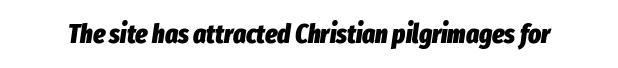
Notice how the stems are inclined rather than vertical — that's the hallmark of italics. Anything drawn beneath the words? Only blank space. The line texture is even and compact thanks to regular tracking. Students, this is bold: see how much ink each stroke carries.
